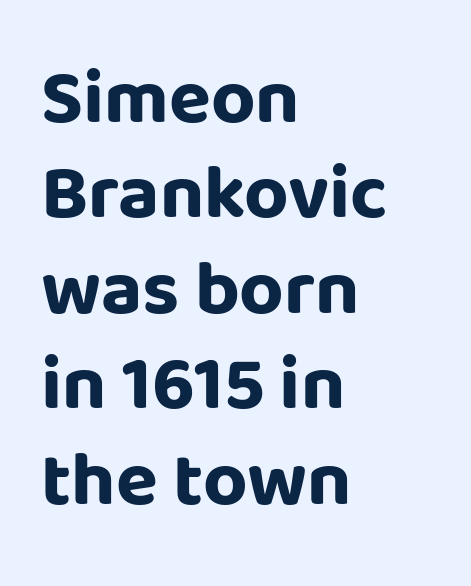
Q: Is the text bold? A: Yes.
Q: Is the text italic (slanted)? A: No, it is upright.
Q: Is the typeface a serif or a sans-serif typeface? A: Sans-serif.
Q: Is the text underlined? A: No.
Q: How is the paragraph aligned? A: Left-aligned.
Q: Is the spacing between letters normal or unusually wide? A: Normal.
Q: Width (condensed, normal, or wide)? A: Normal.
Q: Stroke contrast? A: Low.
Q: x-height? A: Large.
Q: Monospaced? A: No.
